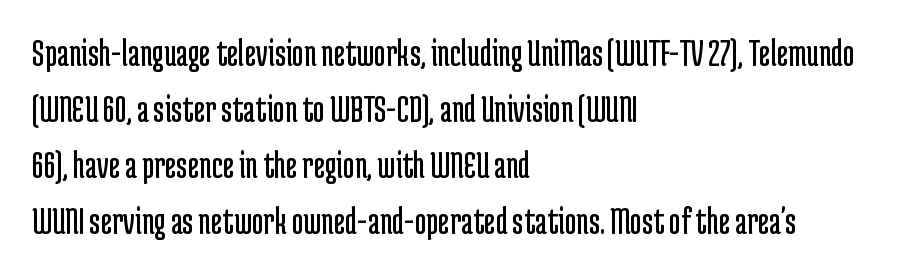
The image shows 40 px regular-weight, condensed sans-serif type, upright; set left-aligned, normal line spacing (1.4x), normal letter spacing, not underlined; low stroke contrast and a medium x-height.
